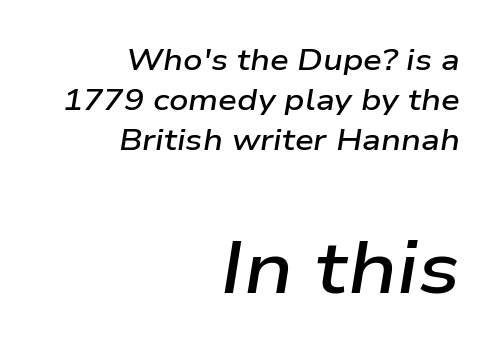
Q: Is the text bold? A: Semi-bold.
Q: Is the text italic (slanted)? A: Yes, it leans right by about 9 degrees.
Q: Is the text underlined? A: No.
Q: How is the paragraph aligned? A: Right-aligned.
Q: Is the spacing between letters normal or unusually wide? A: Normal.
Q: Is the spacing between lines tight, normal or loose? A: Normal.
Q: Which block of text is set in a larger size, the first (top) or the second (bottom)? A: The second (bottom) one.
Q: Width (condensed, normal, or wide)? A: Wide.
Q: Stroke contrast? A: Low.
Q: x-height? A: Medium.
Q: Monospaced? A: No.
